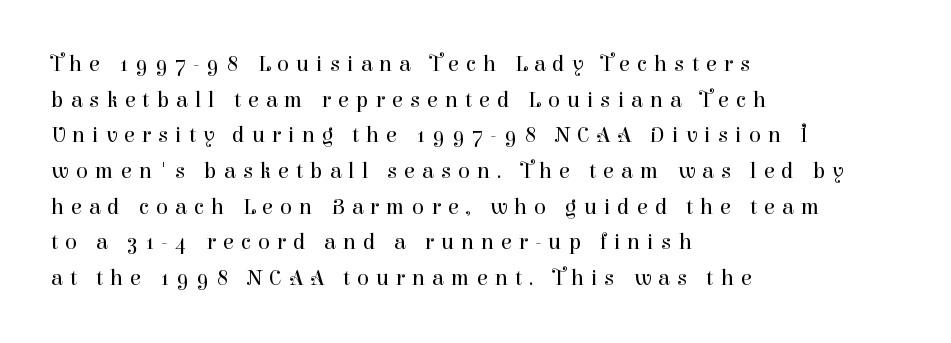
The letters stand upright; this is a roman face. Line starts are locked; line ends wander. There is plenty of visible air inserted between adjacent glyphs. Vertically, the passage feels balanced, rows spaced as you'd expect. This is not heavy type; no bold has been used.
